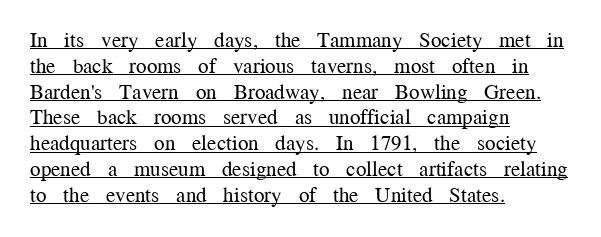
Nope, not italic — everything's standing straight. Compared with a typical body face, this is equally light or lighter still. The line texture is even and compact thanks to regular tracking. The sample's only ornament is a line tracing under the words. A classic flush-left, rag-right setting is used for this passage.
